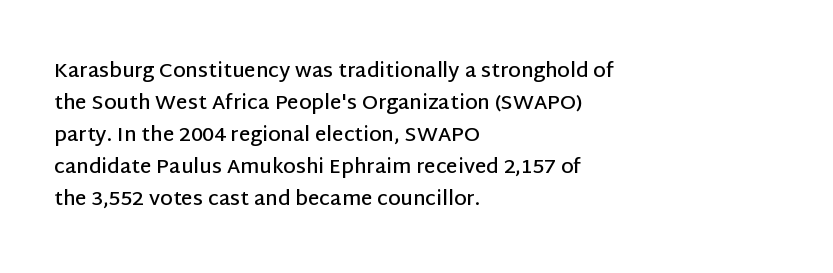
The sample has been set in demibold, a notch under bold. Underlining? Definitely not there. The letters sit at their default tracking, neither squeezed nor spread. Unlike italic type, these characters show no tilt at all. These lines are set flush left with a ragged right edge.
